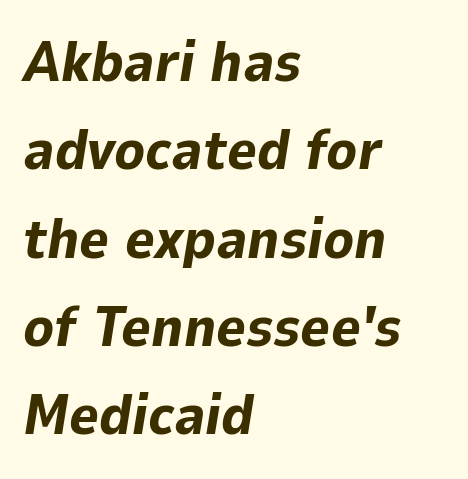
Q: Is the text bold? A: Yes.
Q: Is the text italic (slanted)? A: Yes, it leans right by about 9 degrees.
Q: Is the text underlined? A: No.
Q: How is the paragraph aligned? A: Left-aligned.
Q: Is the spacing between letters normal or unusually wide? A: Normal.
Q: Is the spacing between lines tight, normal or loose? A: Normal.
Q: Width (condensed, normal, or wide)? A: Normal.
Q: Stroke contrast? A: Low.
Q: x-height? A: Medium.
Q: Monospaced? A: No.
